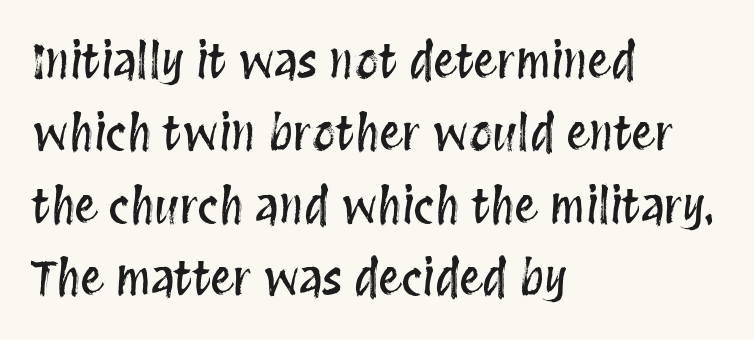
The foot of each line stays bare and open. A typesetter would call this leading conventional body-copy spacing. Letter spacing: default. The text block is weighted toward the left margin, trailing off unevenly rightward. Think of a printed novel: that variable character pitch is what you see here. These lines were composed using upright roman letters.
